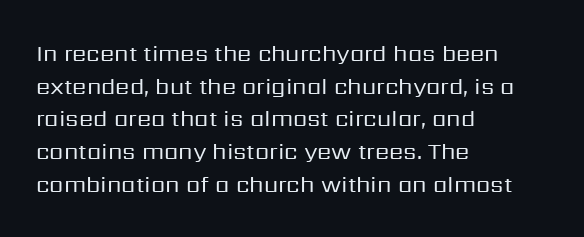
Characters follow at the spacing the type designer built in. The letterforms sit at book weight or below. Rendered with straight, roman letterforms. The rows are spaced the way most documents space them. The strip under each line holds only bare page.
